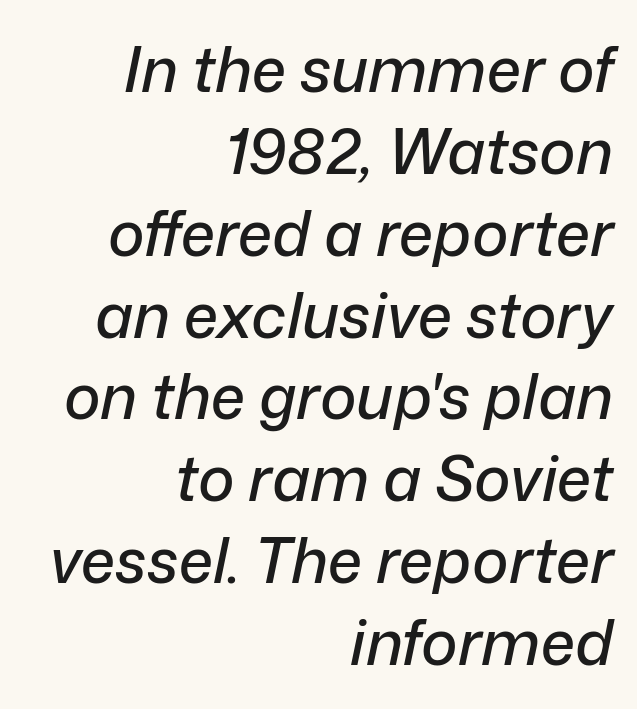
Q: Is the text italic (slanted)? A: Yes, it leans right by about 12 degrees.
Q: Is the text underlined? A: No.
Q: How is the paragraph aligned? A: Right-aligned.
Q: Is the spacing between letters normal or unusually wide? A: Normal.
Q: Is the spacing between lines tight, normal or loose? A: Normal.
Q: Width (condensed, normal, or wide)? A: Normal.
Q: Stroke contrast? A: Low.
Q: x-height? A: Medium.
Q: Monospaced? A: No.
